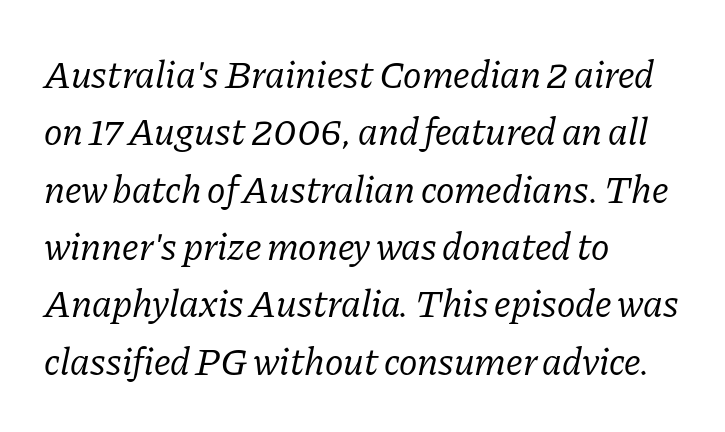
The whole block is typeset with a tilt. Spacing verdict: proportional, widths tailored to each character. A serif font was chosen for this passage. One glance says typical: line gaps are just what's usual. The passage is arranged the way most books set body copy — flush left. Inter-character spacing is left at the font's built-in metrics.
